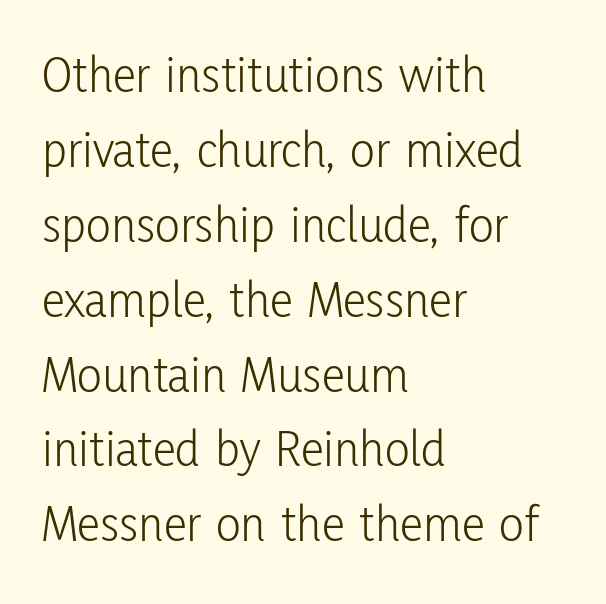
{"serif": "no", "italic": "no", "bold": "no", "weight": "light", "width": "condensed", "stroke_contrast": "low", "x_height": "medium", "monospaced": "no", "underline": "no", "align": "left", "line_spacing": "normal", "line_spacing_ratio": 1.44, "letter_spacing": "normal", "letter_spacing_em": 0.0, "glyph_px": 52}
